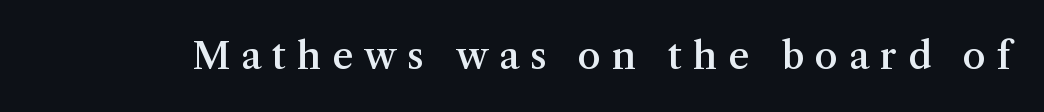
The image shows 37 px semibold serif type, upright; set unusually wide letter spacing (+0.3 em), not underlined; medium stroke contrast and a medium x-height.
